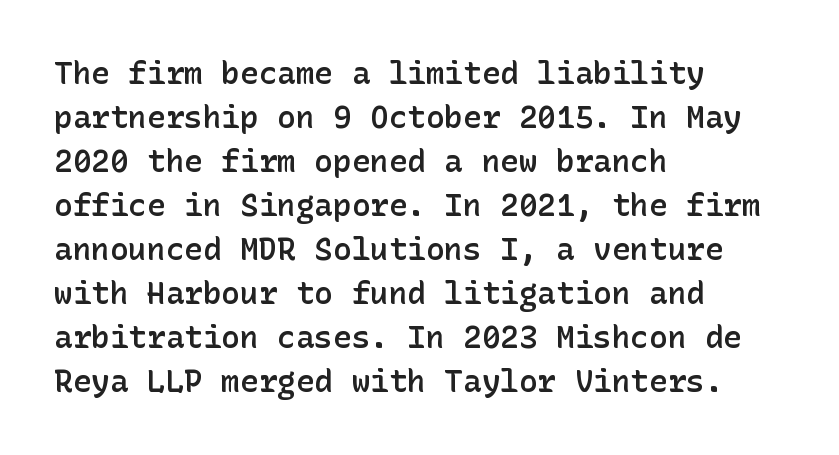
The image shows 31 px semibold sans-serif type, upright; set left-aligned, normal line spacing (1.42x), normal letter spacing, not underlined; low stroke contrast and a medium x-height.
